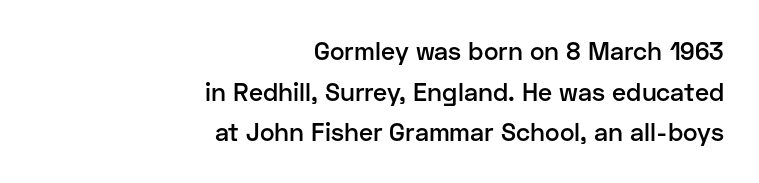
The image shows 25 px text type, upright; set right-aligned, normal line spacing (1.63x), normal letter spacing, not underlined.
